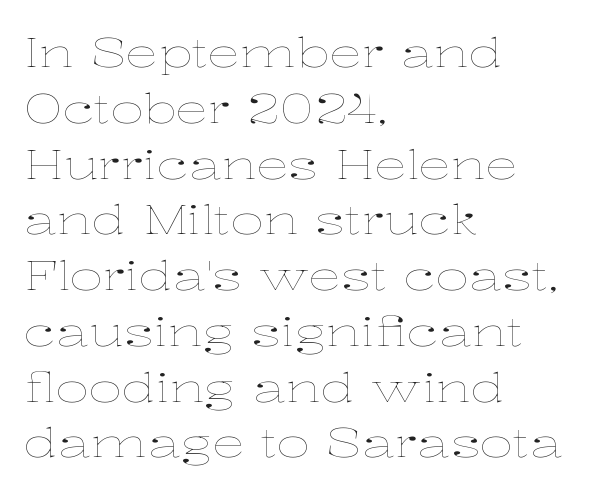
The image shows 41 px thin, wide type, upright; set left-aligned, normal line spacing (1.36x), normal letter spacing, not underlined; low stroke contrast and a medium x-height.
